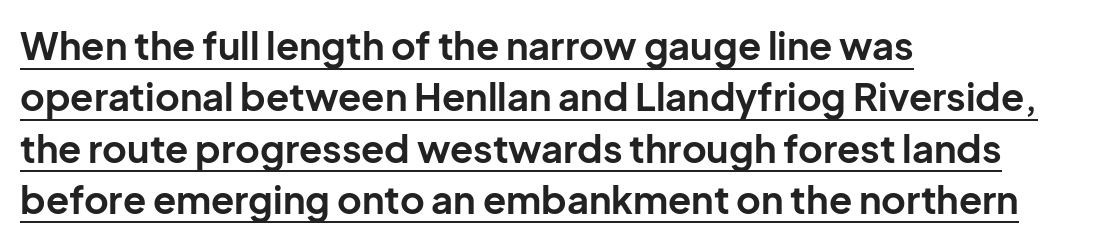
Q: Is the text bold? A: Yes.
Q: Is the text italic (slanted)? A: No, it is upright.
Q: Is the typeface a serif or a sans-serif typeface? A: Sans-serif.
Q: Is the text underlined? A: Yes.
Q: How is the paragraph aligned? A: Left-aligned.
Q: Is the spacing between letters normal or unusually wide? A: Normal.
Q: Is the spacing between lines tight, normal or loose? A: Normal.
Q: Width (condensed, normal, or wide)? A: Normal.
Q: Stroke contrast? A: Low.
Q: x-height? A: Medium.
Q: Monospaced? A: No.
